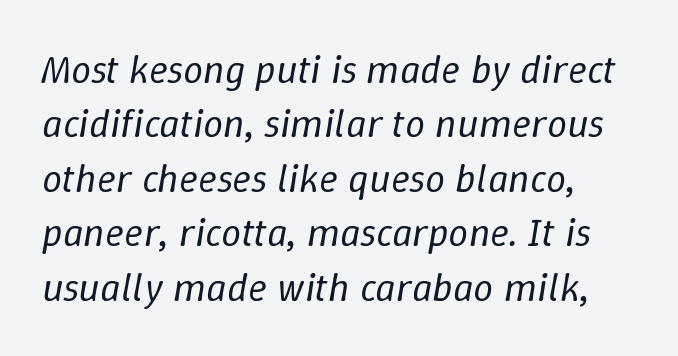
Q: Is the text bold? A: No.
Q: Is the text italic (slanted)? A: Yes, it leans right by about 9 degrees.
Q: Is the text underlined? A: No.
Q: How is the paragraph aligned? A: Left-aligned.
Q: Is the spacing between letters normal or unusually wide? A: Normal.
Q: Is the spacing between lines tight, normal or loose? A: Normal.
Q: Width (condensed, normal, or wide)? A: Normal.
Q: Stroke contrast? A: Low.
Q: x-height? A: Medium.
Q: Monospaced? A: No.
